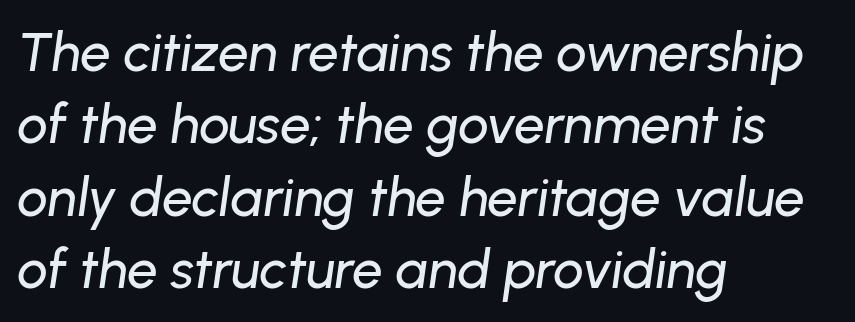
The image shows 54 px text type, italic (leaning right); set left-aligned, normal line spacing (1.34x), normal letter spacing, not underlined; low stroke contrast and a medium x-height.
